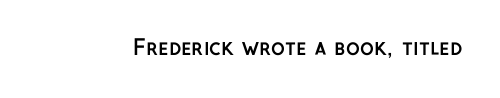
Q: Is the text bold? A: Yes.
Q: Is the text italic (slanted)? A: No, it is upright.
Q: Is the text underlined? A: No.
Q: Is the spacing between letters normal or unusually wide? A: Normal.
